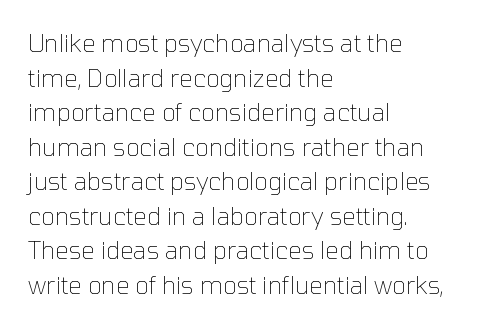
Q: Is the text bold? A: No.
Q: Is the text italic (slanted)? A: No, it is upright.
Q: Is the text underlined? A: No.
Q: How is the paragraph aligned? A: Left-aligned.
Q: Is the spacing between letters normal or unusually wide? A: Normal.
Q: Is the spacing between lines tight, normal or loose? A: Normal.
